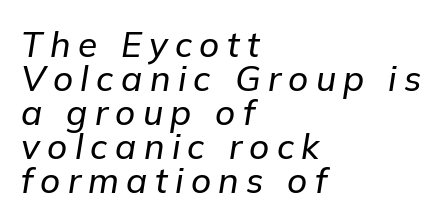
{"italic": "yes", "lean": "right", "slant_degrees": 9, "width": "normal", "stroke_contrast": "low", "x_height": "medium", "monospaced": "no", "underline": "no", "align": "left", "line_spacing": "tight", "line_spacing_ratio": 0.97, "letter_spacing": "wide", "letter_spacing_em": 0.21, "glyph_px": 35}
